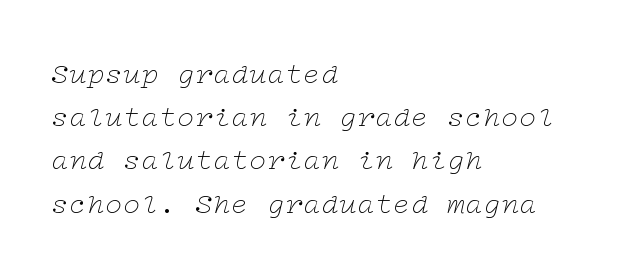
The image shows 30 px thin, wide serif type, italic (leaning right); set left-aligned, normal line spacing (1.44x), normal letter spacing, not underlined; low stroke contrast and a medium x-height.
